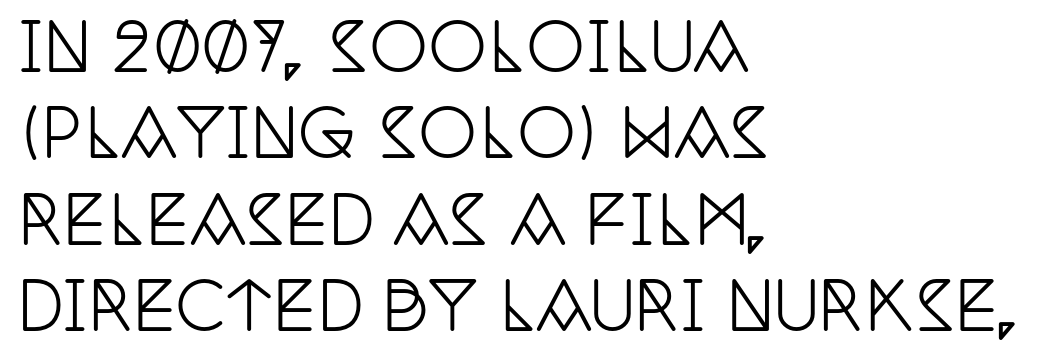
The image shows 65 px condensed serif type, upright; set left-aligned, normal line spacing (1.33x), normal letter spacing, not underlined; low stroke contrast and a large x-height.
